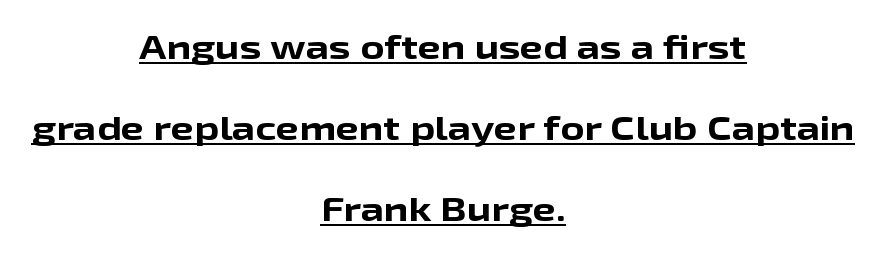
{"serif": "no", "italic": "no", "bold": "yes", "weight": "bold", "width": "wide", "stroke_contrast": "low", "x_height": "medium", "monospaced": "no", "underline": "yes", "align": "center", "line_spacing": "loose", "line_spacing_ratio": 2.46, "letter_spacing": "normal", "letter_spacing_em": 0.0, "glyph_px": 33}
